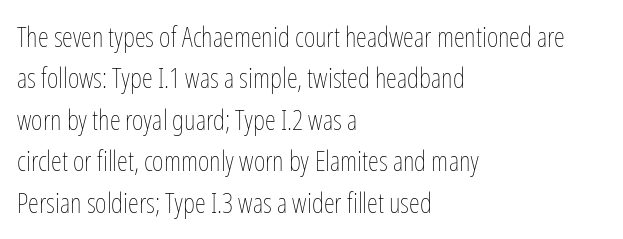
The image shows 28 px thin, condensed type, upright; set left-aligned, normal line spacing (1.48x), normal letter spacing, not underlined; low stroke contrast and a medium x-height.
